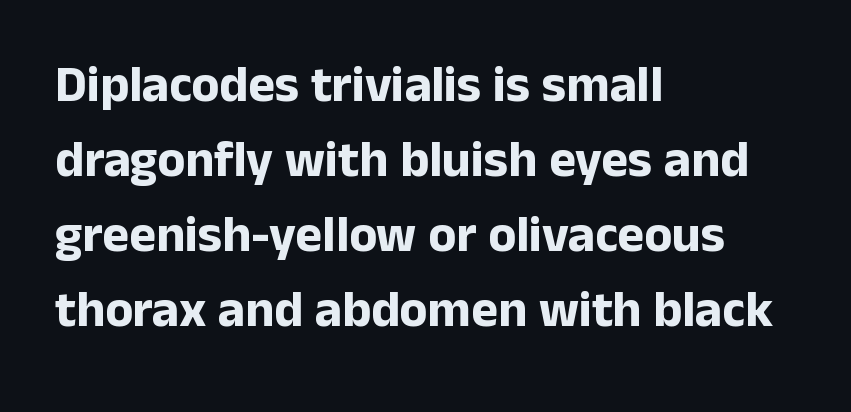
{"serif": "no", "italic": "no", "bold": "yes", "weight": "bold", "width": "normal", "stroke_contrast": "low", "x_height": "medium", "monospaced": "no", "underline": "no", "align": "left", "line_spacing": "normal", "line_spacing_ratio": 1.47, "letter_spacing": "normal", "letter_spacing_em": 0.0, "glyph_px": 51}
